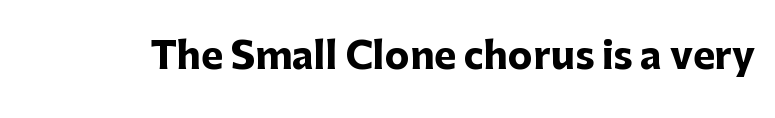
Q: Is the text bold? A: Yes.
Q: Is the text italic (slanted)? A: No, it is upright.
Q: Is the typeface a serif or a sans-serif typeface? A: Sans-serif.
Q: Is the text underlined? A: No.
Q: Is the spacing between letters normal or unusually wide? A: Normal.
Q: Width (condensed, normal, or wide)? A: Normal.
Q: Stroke contrast? A: Low.
Q: x-height? A: Medium.
Q: Monospaced? A: No.
